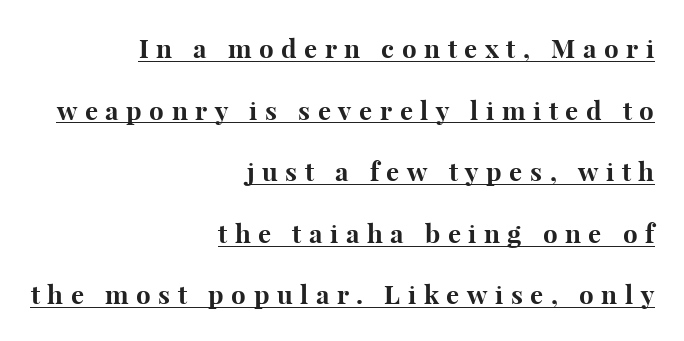
{"italic": "no", "bold": "yes", "underline": "yes", "align": "right", "line_spacing": "loose", "line_spacing_ratio": 2.37, "letter_spacing": "wide", "letter_spacing_em": 0.29, "glyph_px": 26}
